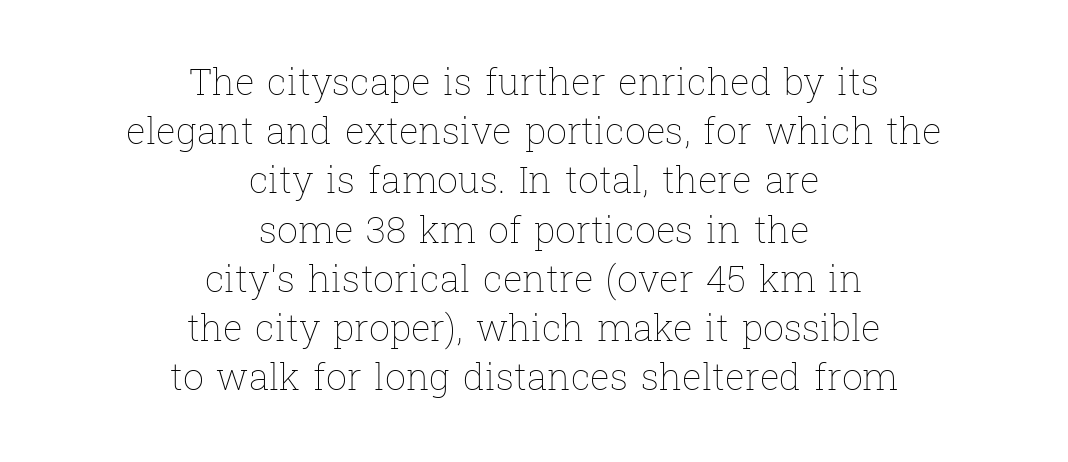
{"italic": "no", "bold": "no", "weight": "thin", "width": "normal", "stroke_contrast": "low", "x_height": "medium", "monospaced": "no", "underline": "no", "align": "center", "line_spacing": "normal", "line_spacing_ratio": 1.33, "letter_spacing": "normal", "letter_spacing_em": 0.0, "glyph_px": 37}
